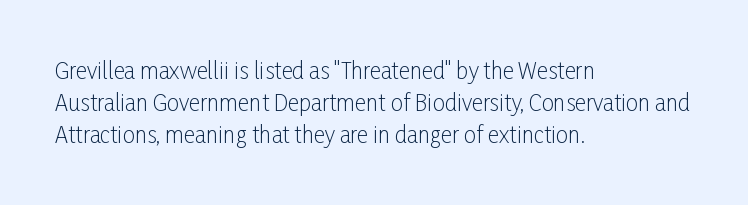
Q: Is the text bold? A: No.
Q: Is the text italic (slanted)? A: No, it is upright.
Q: Is the text underlined? A: No.
Q: How is the paragraph aligned? A: Left-aligned.
Q: Is the spacing between letters normal or unusually wide? A: Normal.
Q: Is the spacing between lines tight, normal or loose? A: Normal.
